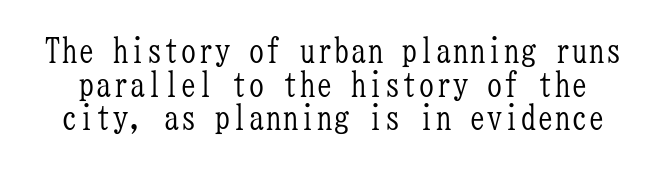
Ascenders rise straight up at ninety degrees. Is there much room between lines? No — they nearly touch. Honestly, there is no underline to notice here at all. No chunkiness to these letters — they're not bold. Do the characters align in a grid? Yes, the font is monospaced. To sum up the face: it has serifs.
